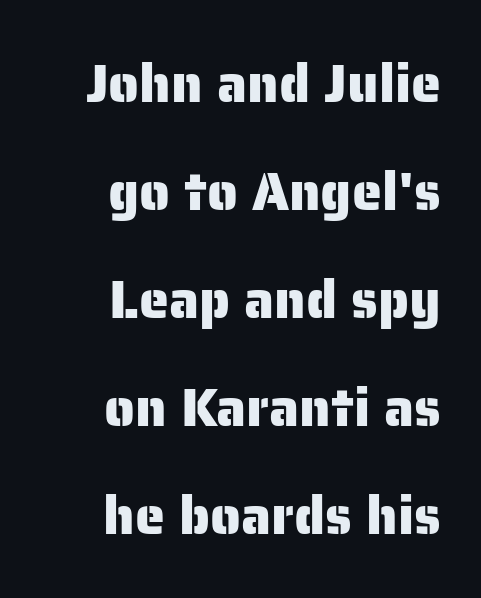
The image shows 54 px sans-serif type, upright; set right-aligned, loose line spacing (2.0x), normal letter spacing, not underlined; low stroke contrast and a medium x-height.
